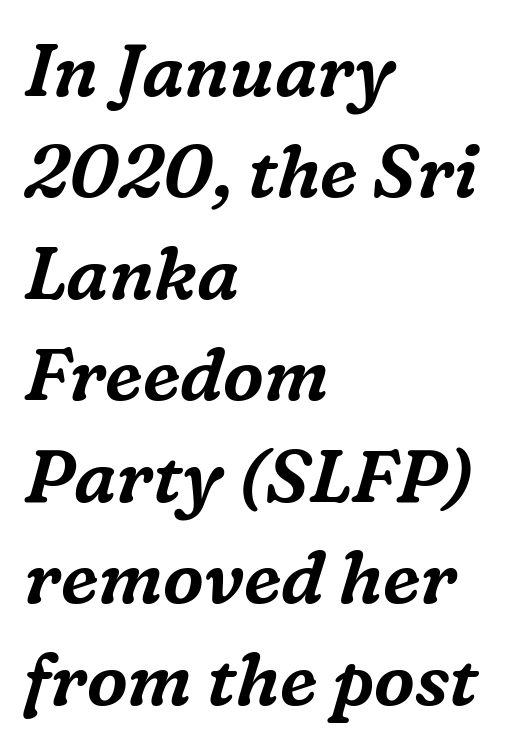
The image shows 73 px serif type, italic (leaning right); set left-aligned, normal line spacing (1.39x), normal letter spacing, not underlined; medium stroke contrast and a medium x-height.
